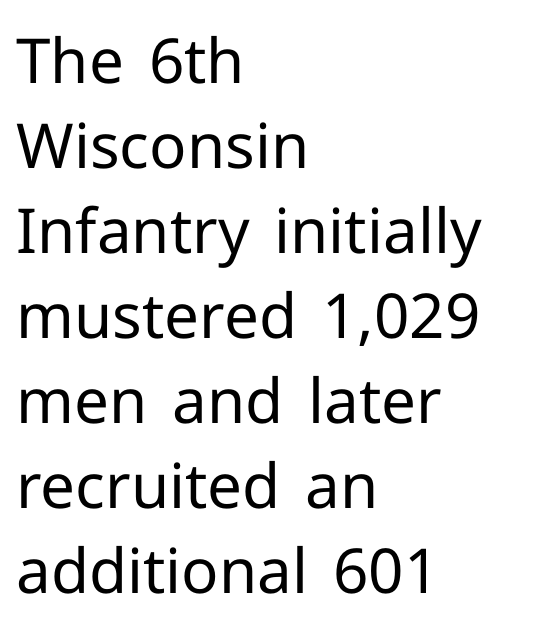
The image shows 62 px regular-weight sans-serif type, upright; set left-aligned, normal line spacing (1.37x), normal letter spacing, not underlined; low stroke contrast and a medium x-height.
